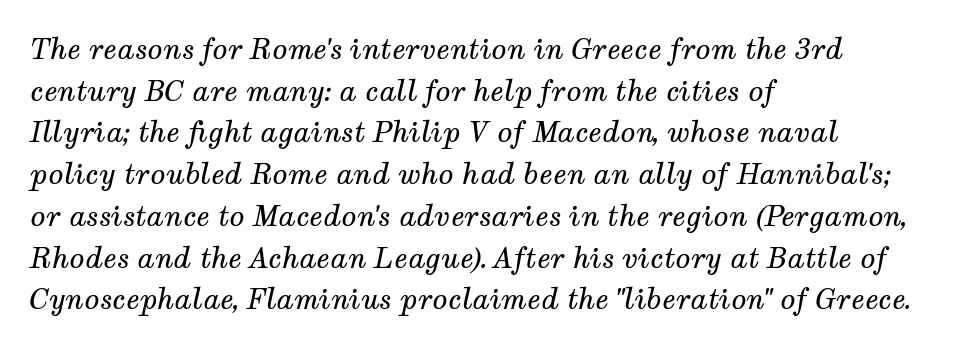
The text was rendered using a seriffed face with decorative stroke endings. Interline gaps are of average width in this sample. The rendering uses natural spacing where letterforms have individual widths. Leftover space on each line is placed entirely after the last word. The face used here has a pronounced slope to its letters. Observe the ordinary spacing: letters are neighbours, not strangers.
